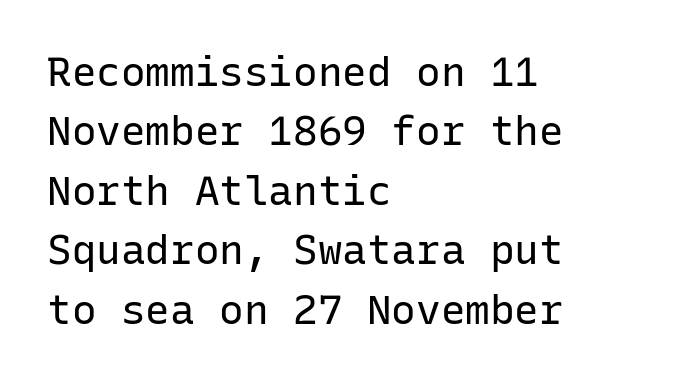
Q: Is the text bold? A: No.
Q: Is the text italic (slanted)? A: No, it is upright.
Q: Is the typeface a serif or a sans-serif typeface? A: Sans-serif.
Q: Is the text underlined? A: No.
Q: How is the paragraph aligned? A: Left-aligned.
Q: Is the spacing between letters normal or unusually wide? A: Normal.
Q: Is the spacing between lines tight, normal or loose? A: Normal.
Q: Width (condensed, normal, or wide)? A: Normal.
Q: Stroke contrast? A: Low.
Q: x-height? A: Medium.
Q: Monospaced? A: Yes.
